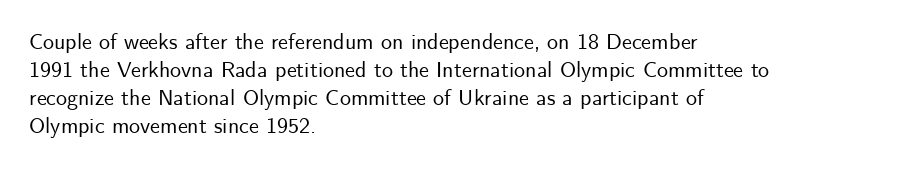
Style check: upright. Decoration check: the copy has no underline. The gaps between neighbouring characters are ordinary and unremarkable. This sample is left-justified, so line endings fall wherever the words run out. The rows are spaced the way most documents space them.
